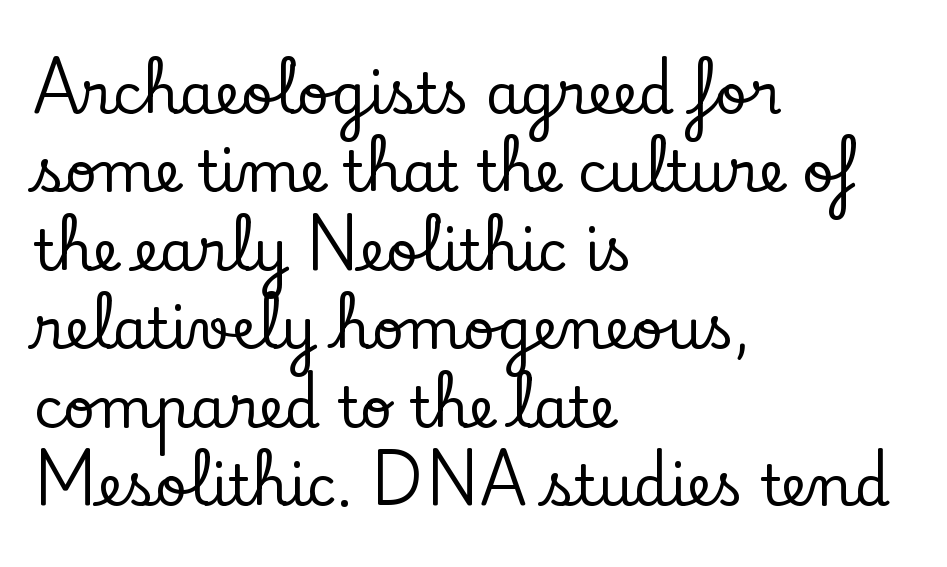
Summary of vertical rhythm: regular, with standard interline spacing. These lines stack with their left ends in a neat column. There is no visible air inserted between adjacent glyphs. Is this a fixed-width face? No — the glyphs have proportional, varying widths. Characters remain perfectly vertical along every line.
